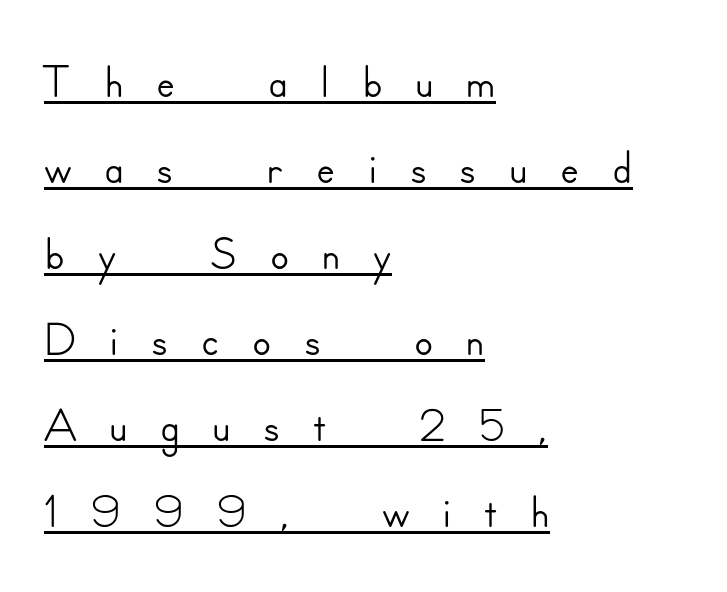
The image shows 70 px sans-serif type, upright; set left-aligned, line spacing 1.23x, unusually wide letter spacing (+0.46 em), underlined; low stroke contrast and a small x-height.
